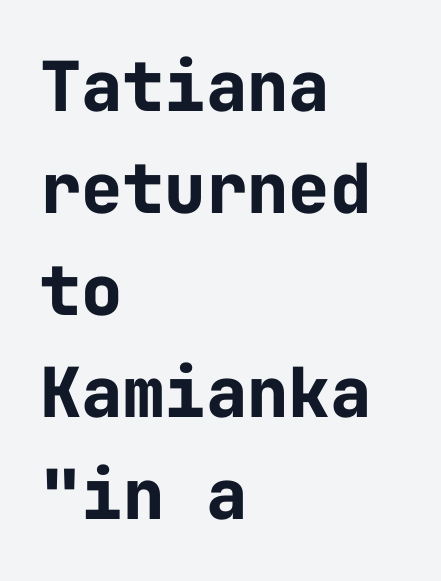
The passage shown has conventional tracking throughout. The letters march in equal steps, a hallmark of fixed-pitch type. The sample has been set heavy, in full bold. The paragraph has a hard left edge and a soft right edge. Clear beneath every line of the passage.
